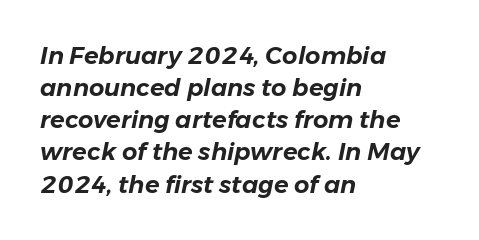
{"italic": "yes", "lean": "right", "slant_degrees": 11, "underline": "no", "align": "left", "line_spacing": "normal", "line_spacing_ratio": 1.34, "letter_spacing": "normal", "letter_spacing_em": 0.0, "glyph_px": 24}
